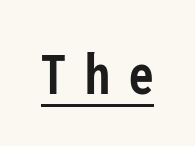
The glyphs in this specimen are sans serif. Honestly, the letter spacing is so wide it's the main thing you notice. Posture: straight, roman, zero tilt. Looks like someone drew a line under every word here.
